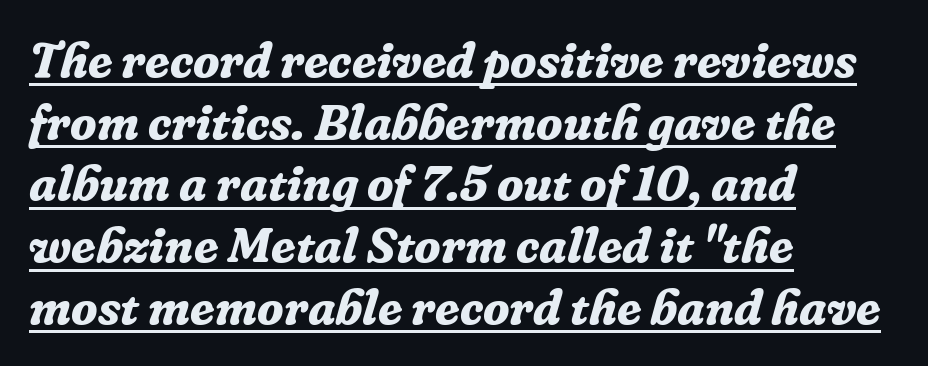
{"serif": "yes", "italic": "yes", "lean": "right", "slant_degrees": 16, "bold": "yes", "weight": "bold", "width": "normal", "stroke_contrast": "low", "x_height": "medium", "monospaced": "no", "underline": "yes", "align": "left", "line_spacing": "normal", "line_spacing_ratio": 1.26, "letter_spacing": "normal", "letter_spacing_em": 0.0, "glyph_px": 49}
